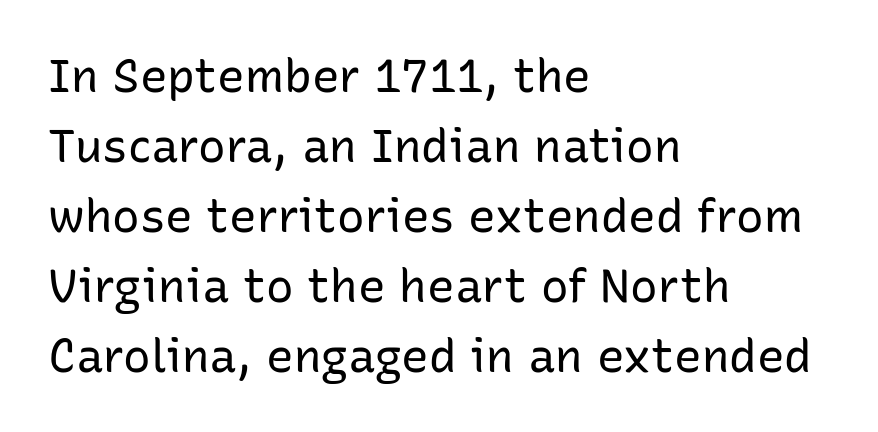
The space directly below the letters is spotless. These lines sit exactly where default settings would place them. Casual observation: everything's shoved over to the left. The tracking reads as untouched default to a designer's eye. Varying glyph widths throughout — classic text-font behaviour.
